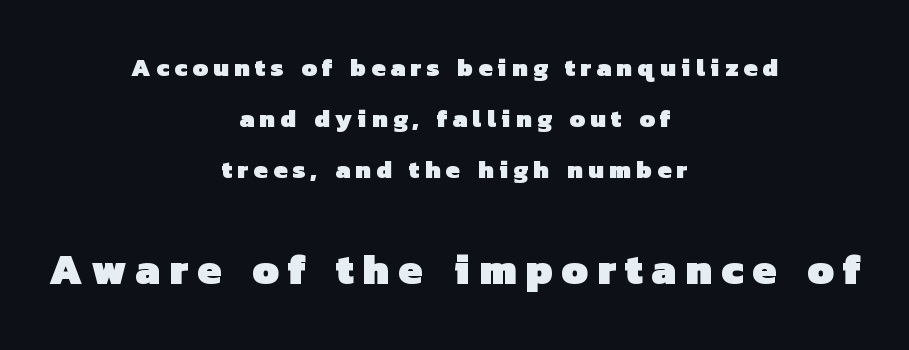
{"serif": "no", "bold": "yes", "weight": "heavy", "width": "normal", "stroke_contrast": "low", "x_height": "medium", "monospaced": "no", "underline": "no", "align": "center", "line_spacing": "loose", "line_spacing_ratio": 2.05, "letter_spacing": "wide", "letter_spacing_em": 0.21, "larger_block": "second", "size_ratio": 1.72, "glyph_px": 43}
